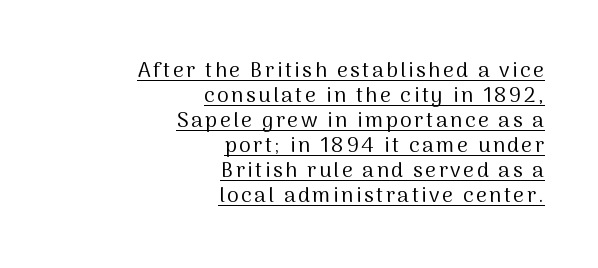
{"italic": "no", "bold": "no", "underline": "yes", "align": "right", "line_spacing_ratio": 1.19, "glyph_px": 21}
